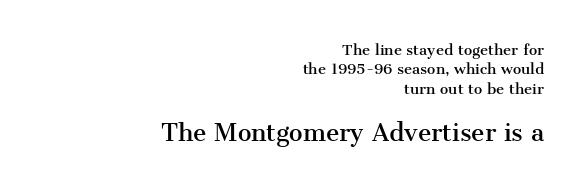
{"italic": "no", "underline": "no", "align": "right", "line_spacing": "normal", "line_spacing_ratio": 1.39, "letter_spacing": "normal", "letter_spacing_em": 0.0, "larger_block": "second", "size_ratio": 1.64, "glyph_px": 23}
